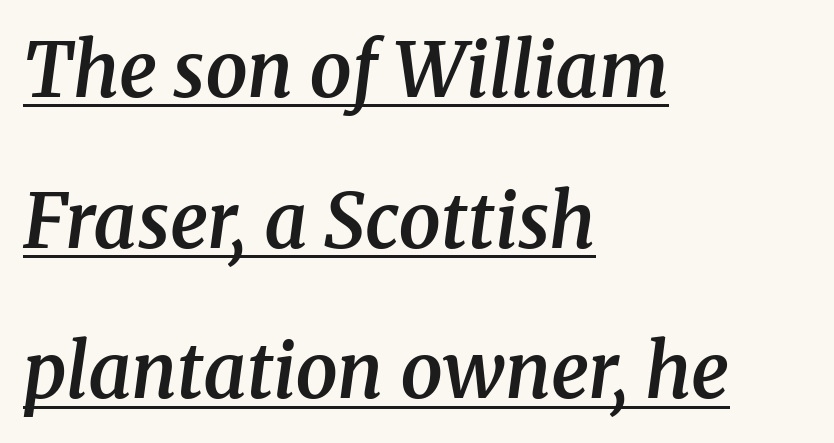
Q: Is the text bold? A: Semi-bold.
Q: Is the text italic (slanted)? A: Yes, it leans right by about 8 degrees.
Q: Is the typeface a serif or a sans-serif typeface? A: Serif.
Q: Is the text underlined? A: Yes.
Q: How is the paragraph aligned? A: Left-aligned.
Q: Is the spacing between letters normal or unusually wide? A: Normal.
Q: Is the spacing between lines tight, normal or loose? A: Loose.
Q: Width (condensed, normal, or wide)? A: Normal.
Q: Stroke contrast? A: Medium.
Q: x-height? A: Medium.
Q: Monospaced? A: No.
